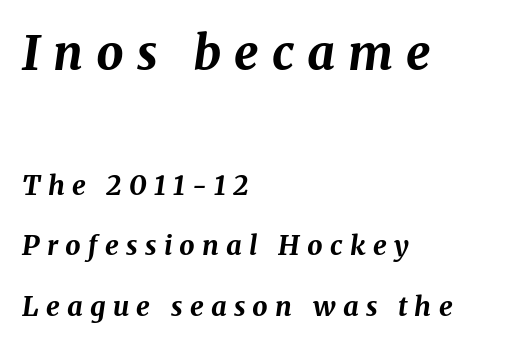
{"italic": "yes", "lean": "right", "slant_degrees": 8, "bold": "yes", "weight": "bold", "width": "normal", "stroke_contrast": "medium", "x_height": "medium", "monospaced": "no", "underline": "no", "align": "left", "line_spacing": "loose", "line_spacing_ratio": 2.24, "letter_spacing": "wide", "letter_spacing_em": 0.27, "larger_block": "first", "size_ratio": 1.78, "glyph_px": 48}
